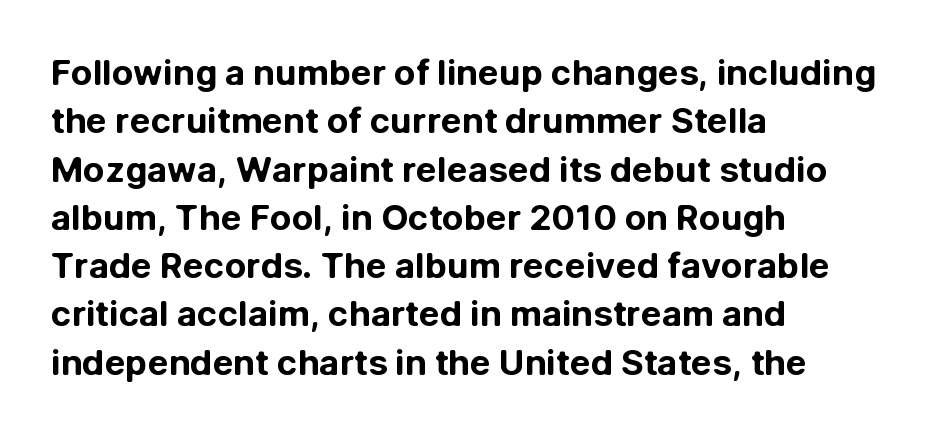
{"serif": "no", "italic": "no", "bold": "yes", "weight": "bold", "width": "normal", "stroke_contrast": "low", "x_height": "medium", "monospaced": "no", "underline": "no", "align": "left", "line_spacing": "normal", "line_spacing_ratio": 1.38, "letter_spacing": "normal", "letter_spacing_em": 0.0, "glyph_px": 35}
